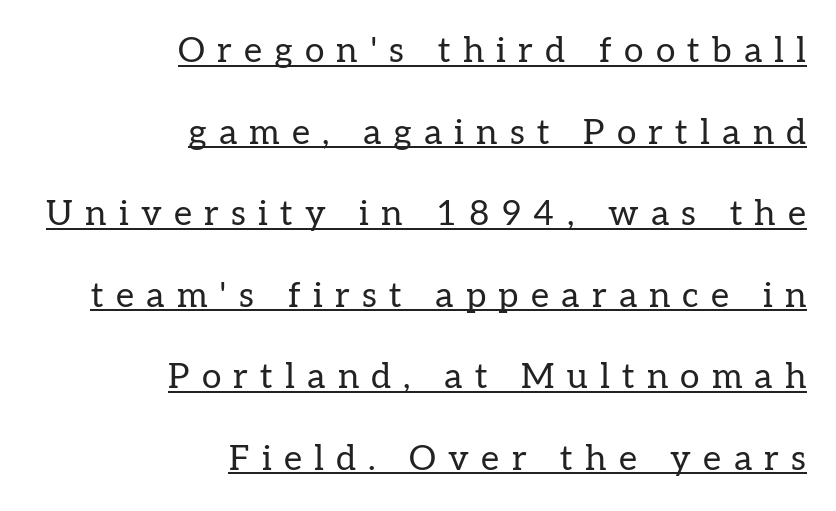
Q: Is the text bold? A: No.
Q: Is the text italic (slanted)? A: No, it is upright.
Q: Is the typeface a serif or a sans-serif typeface? A: Serif.
Q: Is the text underlined? A: Yes.
Q: How is the paragraph aligned? A: Right-aligned.
Q: Is the spacing between letters normal or unusually wide? A: Unusually wide.
Q: Is the spacing between lines tight, normal or loose? A: Loose.
Q: Width (condensed, normal, or wide)? A: Normal.
Q: Stroke contrast? A: Low.
Q: x-height? A: Medium.
Q: Monospaced? A: No.
